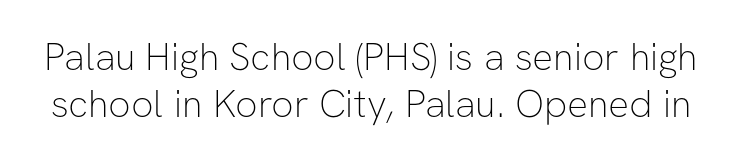
This is not heavy type; no bold has been used. The words here are not underlined. Spacing verdict: proportional, widths tailored to each character. If you drew a line through each stem, it would be perfectly vertical. No extra tracking has been applied to these lines.
